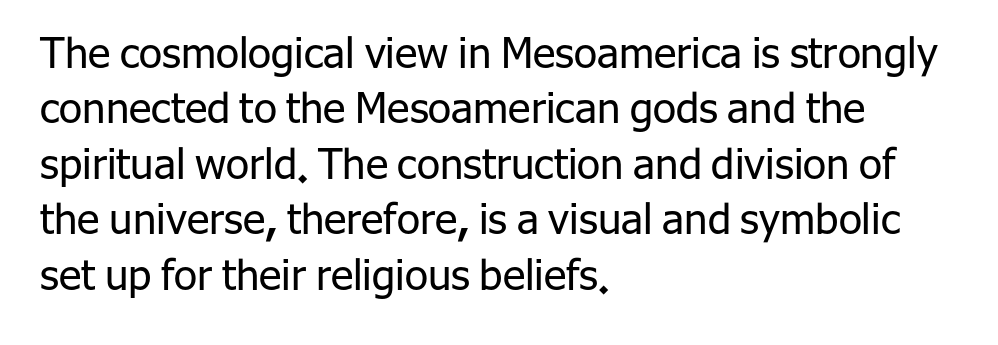
The image shows 42 px regular-weight sans-serif type, upright; set left-aligned, normal line spacing (1.32x), normal letter spacing, not underlined; low stroke contrast and a medium x-height.
